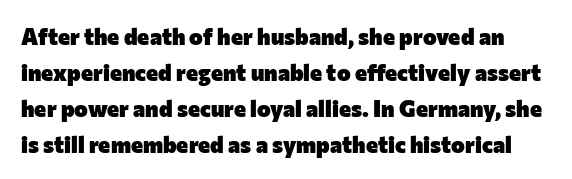
The image shows 23 px bold type, upright; set normal line spacing (1.56x), normal letter spacing, not underlined.
